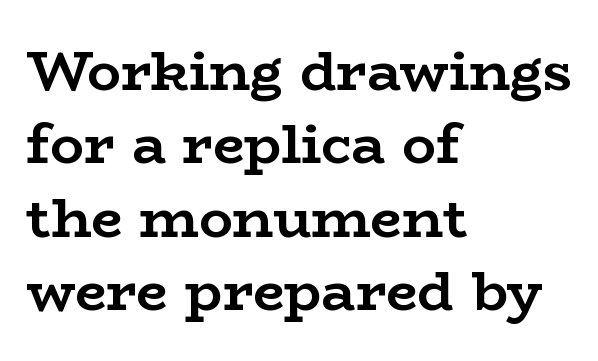
{"serif": "yes", "italic": "no", "bold": "yes", "weight": "semibold", "width": "wide", "stroke_contrast": "low", "x_height": "medium", "monospaced": "no", "underline": "no", "align": "left", "line_spacing": "normal", "line_spacing_ratio": 1.31, "letter_spacing": "normal", "letter_spacing_em": 0.0, "glyph_px": 56}
